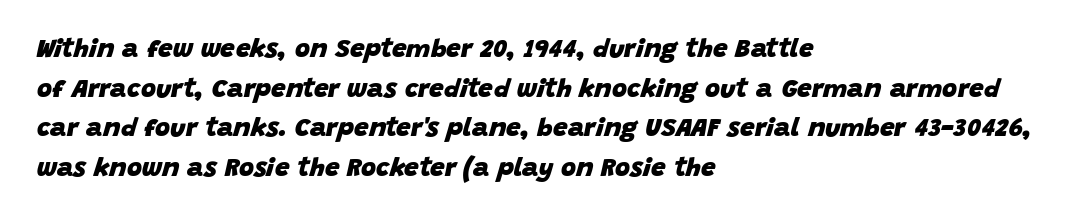
The image shows 26 px bold type, italic (leaning right); set left-aligned, normal line spacing (1.52x), normal letter spacing, not underlined.
